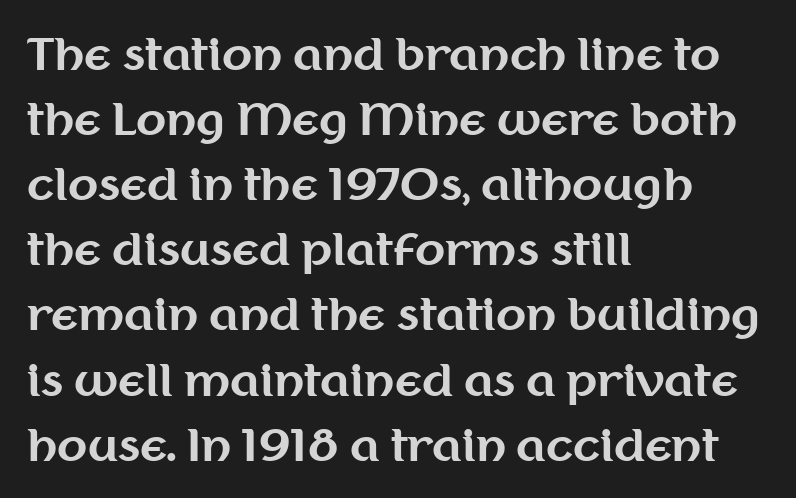
Teacher's note: observe the even left margin — that is flush-left alignment. Clear beneath every line of the passage. Default kerning and tracking; the words read as compact shapes. The face used here is proportionally spaced, like ordinary book or web type.
